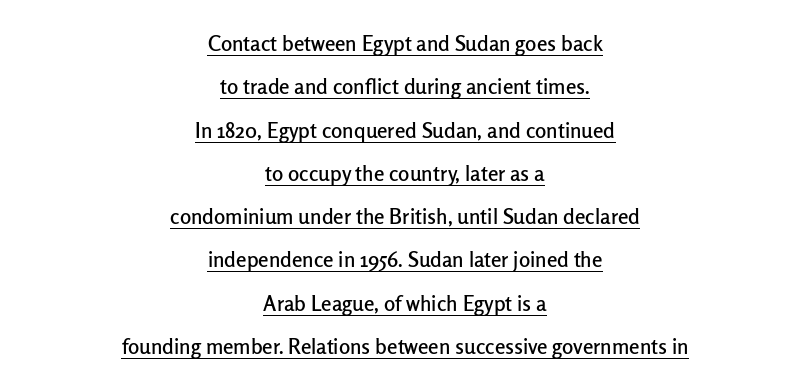
{"italic": "no", "underline": "yes", "align": "center", "line_spacing": "loose", "line_spacing_ratio": 2.06, "letter_spacing": "normal", "letter_spacing_em": 0.0, "glyph_px": 21}
